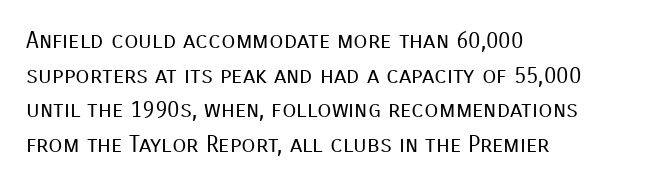
Vertical strokes here are truly vertical. Is the block centered? No — it sits flush against the left margin. Standard letterfit; no display-style spreading of the glyphs. This is not heavy type; no bold has been used.
